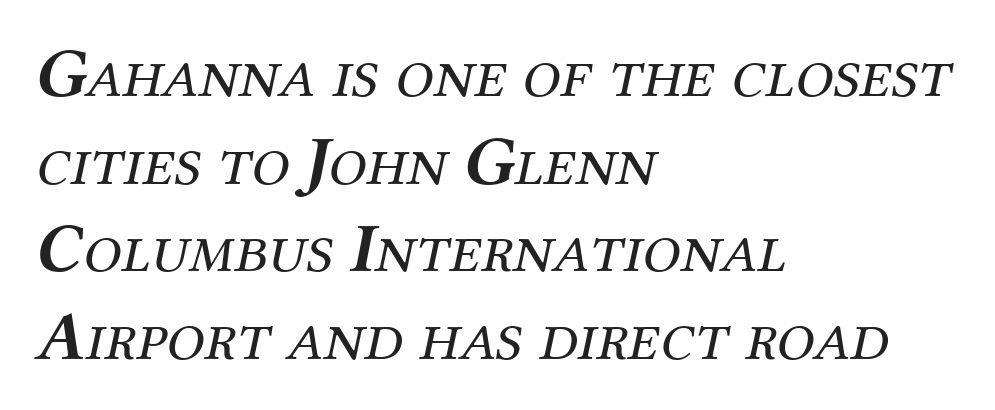
Standard letterfit; no display-style spreading of the glyphs. Each stroke keeps to a modest, everyday thickness or less. The passage shown is typed in a proportional face where columns would drift. Visually the block forms a straight wall on the left and a jagged coastline on the right. Little horizontal feet cap the strokes, marking this as serif type.
